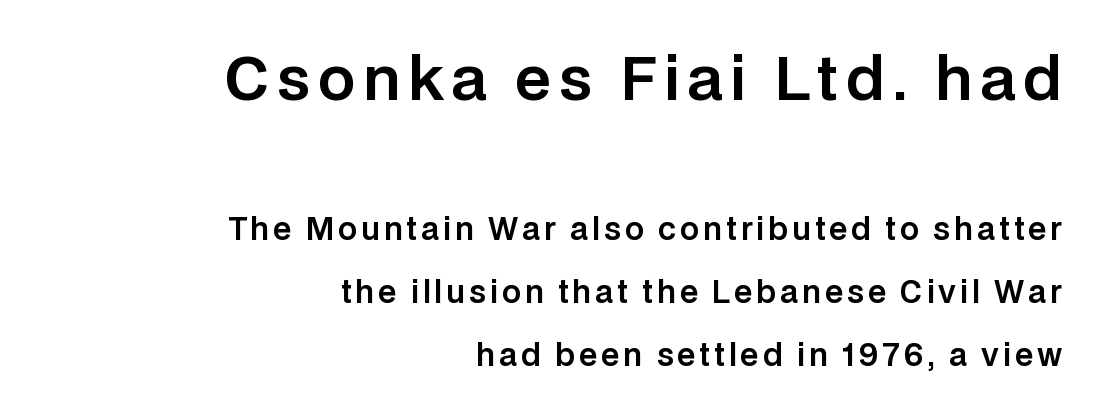
If you squint, the top block still reads clearly — it's the larger of the two. Loosely led — the rows are spread out. This sample has the flowing, uneven cadence of proportional lettering. Each letter's strokes conclude bluntly, with no projecting serifs.
